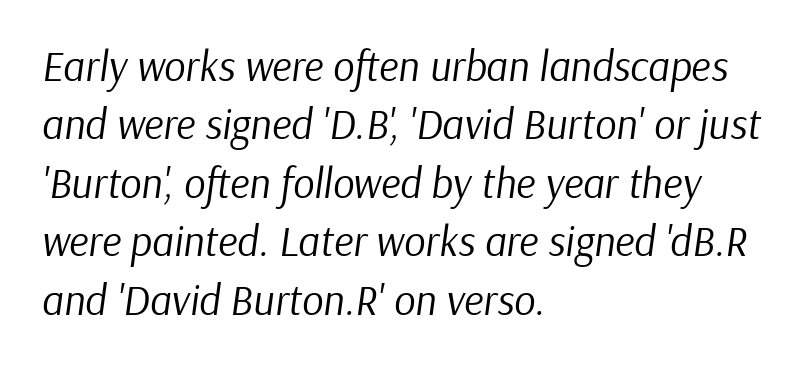
{"italic": "yes", "lean": "right", "slant_degrees": 9, "bold": "no", "weight": "regular", "width": "normal", "stroke_contrast": "low", "x_height": "medium", "monospaced": "no", "underline": "no", "align": "left", "line_spacing": "normal", "line_spacing_ratio": 1.39, "letter_spacing": "normal", "letter_spacing_em": 0.0, "glyph_px": 42}
